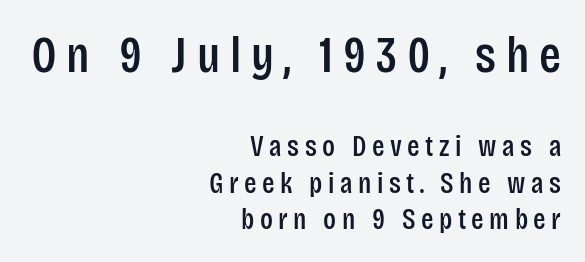
{"serif": "no", "italic": "no", "width": "condensed", "stroke_contrast": "low", "x_height": "large", "monospaced": "no", "underline": "no", "align": "right", "line_spacing": "normal", "line_spacing_ratio": 1.26, "larger_block": "first", "size_ratio": 1.76, "glyph_px": 51}
